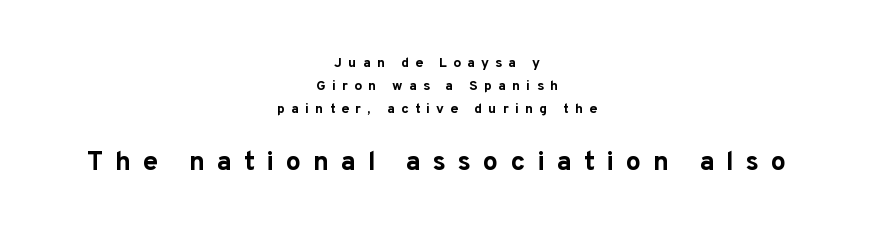
The image shows 27 px bold type, upright; set centered, normal line spacing (1.63x), unusually wide letter spacing (+0.44 em), not underlined; the second (bottom) block is 1.93x larger.
